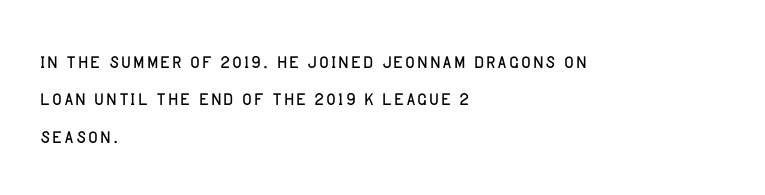
Is the letter spacing exaggerated? No — it looks like the ordinary default. This block has exactly the height ordinary leading produces. This is the regular roman posture of the typeface. Weight: not bold — regular or lighter.
